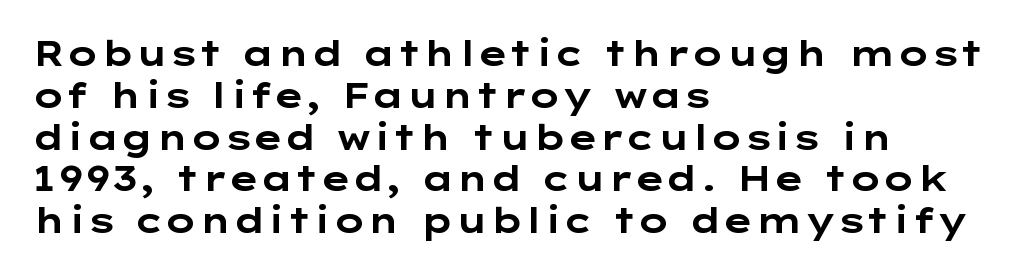
{"serif": "no", "italic": "no", "bold": "yes", "weight": "bold", "width": "wide", "stroke_contrast": "low", "x_height": "medium", "underline": "no", "align": "left", "line_spacing_ratio": 1.23, "letter_spacing": "normal", "letter_spacing_em": 0.0, "glyph_px": 34}
